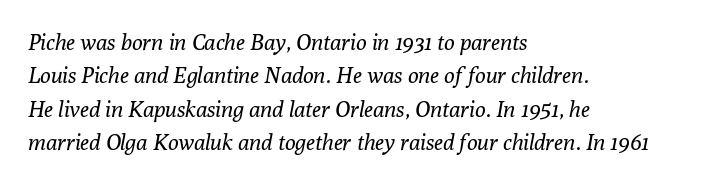
The strokes are not fattened; the text isn't bold. A typesetter would call this zero additional tracking. The area under the type is left untouched. Baseline-to-baseline distance is the conventional proportion of letter height.
